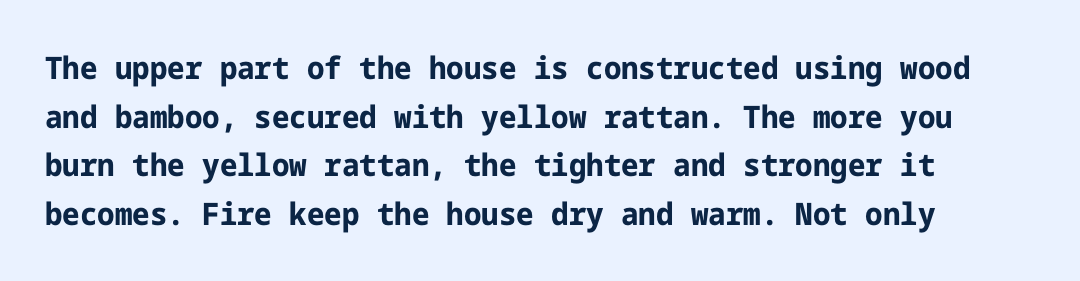
The image shows 31 px bold sans-serif type, upright; set left-aligned, normal line spacing (1.57x), normal letter spacing, not underlined; low stroke contrast and a medium x-height.
